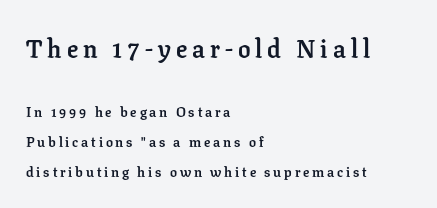
Q: Is the text bold? A: Yes.
Q: Is the text italic (slanted)? A: No, it is upright.
Q: Is the text underlined? A: No.
Q: How is the paragraph aligned? A: Left-aligned.
Q: Is the spacing between letters normal or unusually wide? A: Unusually wide.
Q: Is the spacing between lines tight, normal or loose? A: Loose.
Q: Which block of text is set in a larger size, the first (top) or the second (bottom)? A: The first (top) one.
